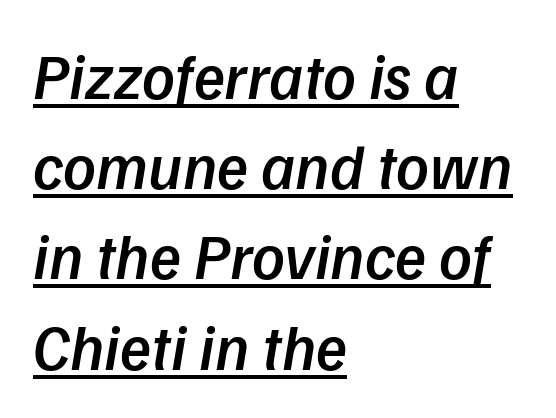
{"italic": "yes", "lean": "right", "slant_degrees": 9, "bold": "semi", "weight": "semibold", "width": "normal", "stroke_contrast": "low", "x_height": "medium", "monospaced": "no", "underline": "yes", "align": "left", "line_spacing": "normal", "line_spacing_ratio": 1.41, "letter_spacing": "normal", "letter_spacing_em": 0.0, "glyph_px": 64}
